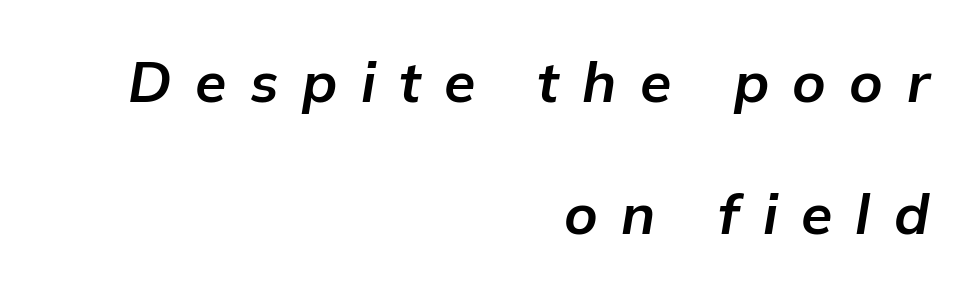
The tracking reads as deliberately expanded to a designer's eye. No word sits above an underline. Quick note: interline space is abundant. Strokes here are thick enough to call this a true bold. Yep, that's italic — everything's leaning. Proportional: the letters do not fall into vertical columns.
